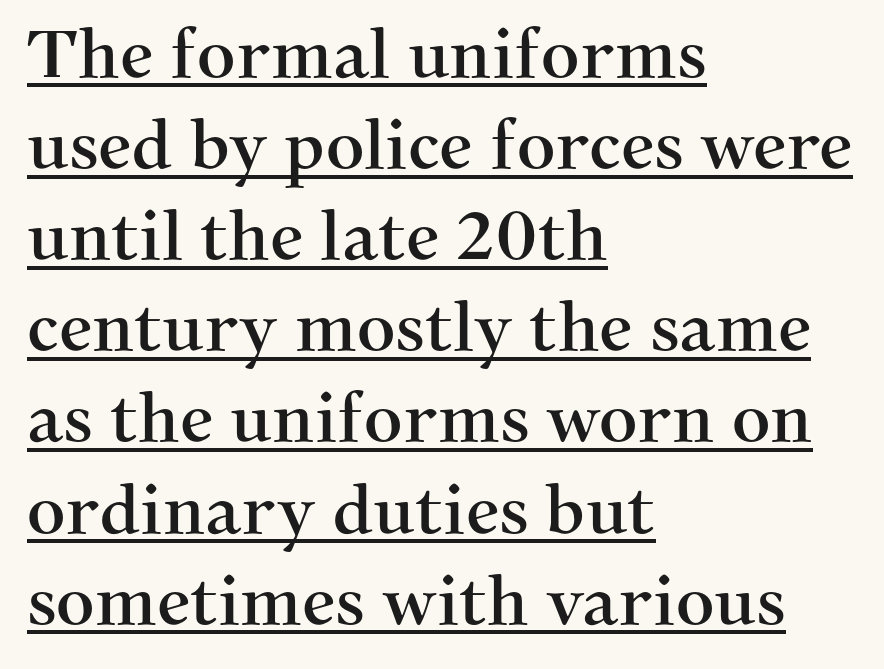
The font family rendered here belongs to the serif group. The letters advance in unequal steps, a hallmark of proportional type. Leading matches the norm, producing a regular column. Left-aligned paragraph, ragged on the right. You can see a thin bar hugging the bottom of the glyphs.
